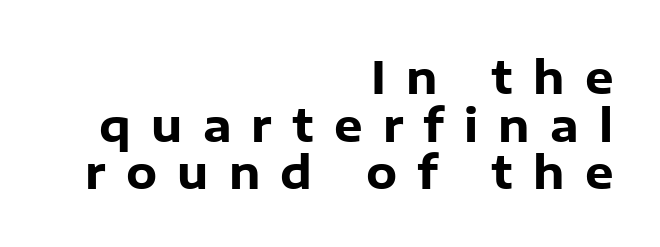
The image shows 45 px heavy sans-serif type, upright; set right-aligned, tight line spacing (1.06x), unusually wide letter spacing (+0.45 em), not underlined; low stroke contrast and a medium x-height.
